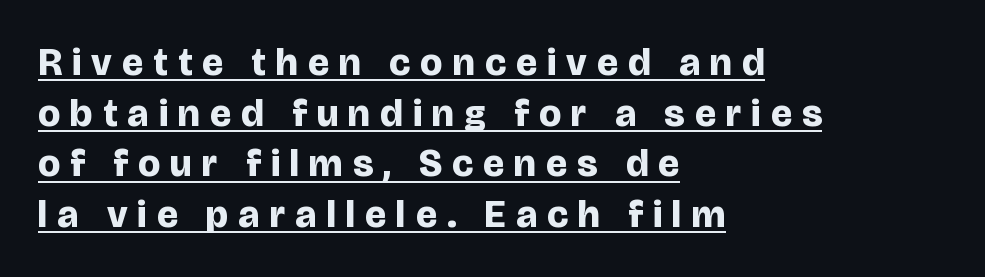
The image shows 39 px bold sans-serif type, upright; set left-aligned, normal line spacing (1.3x), unusually wide letter spacing (+0.26 em), underlined; low stroke contrast and a large x-height.
